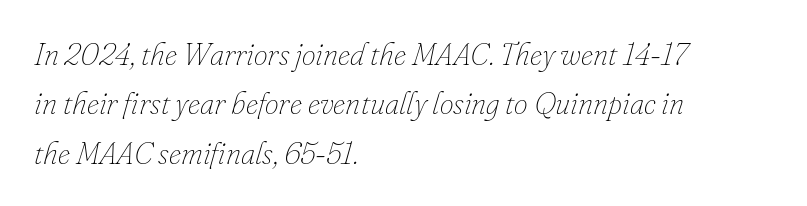
The image shows 31 px thin type, italic (leaning right); set left-aligned, normal line spacing (1.59x), normal letter spacing, not underlined; low stroke contrast and a small x-height.
